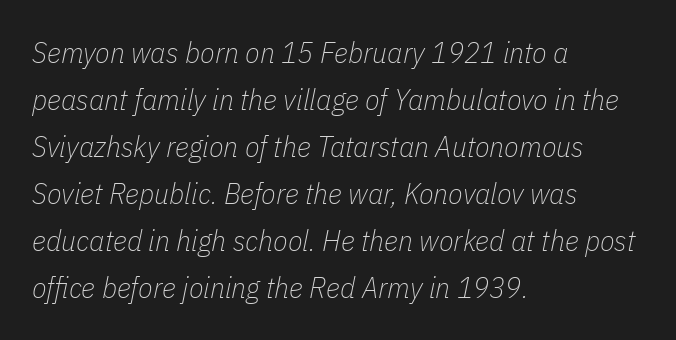
{"italic": "yes", "lean": "right", "slant_degrees": 11, "bold": "no", "weight": "thin", "width": "condensed", "stroke_contrast": "low", "x_height": "medium", "monospaced": "no", "underline": "no", "align": "left", "line_spacing": "normal", "line_spacing_ratio": 1.57, "letter_spacing": "normal", "letter_spacing_em": 0.0, "glyph_px": 30}
